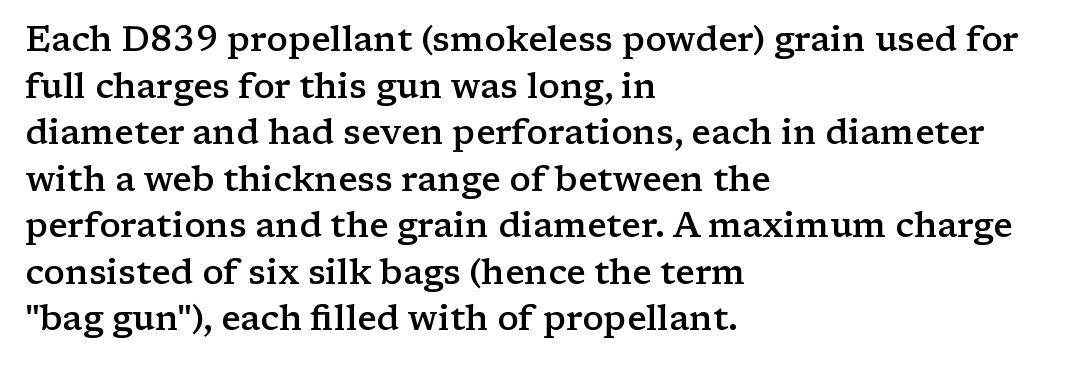
The image shows 35 px semibold, wide serif type, upright; set left-aligned, normal line spacing (1.33x), normal letter spacing, not underlined; low stroke contrast and a medium x-height.
